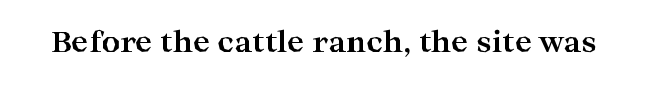
The image shows 29 px bold, wide serif type, upright; set normal letter spacing, not underlined; high stroke contrast and a medium x-height.
